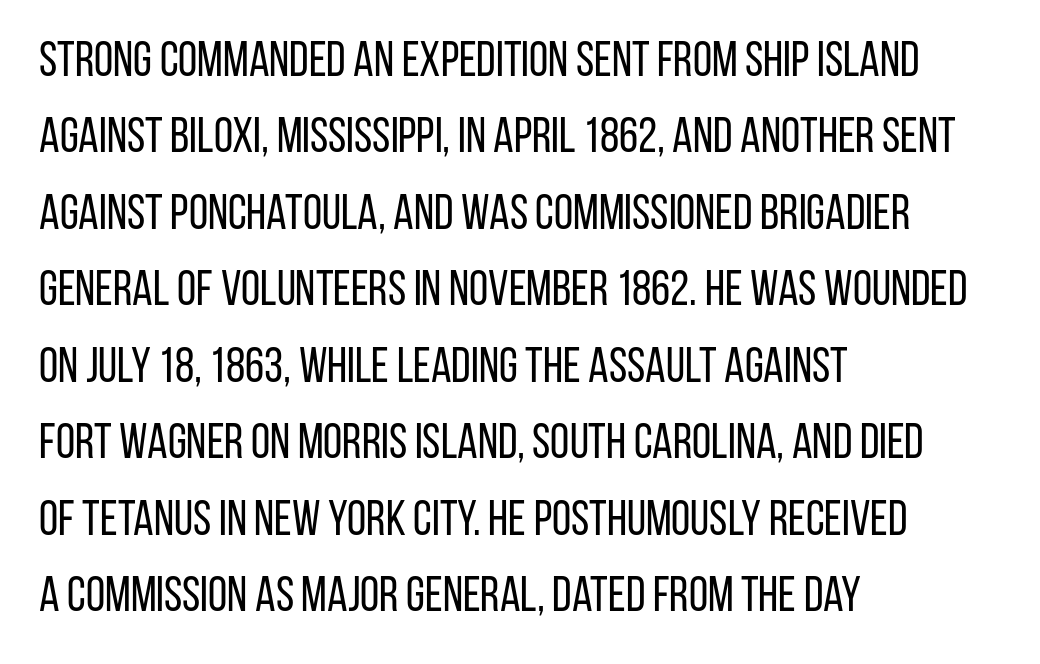
Each letter keeps its own natural width here, so spacing adapts to shape. Does the lettering tilt? It doesn't — this is upright. The face looks like a standard text weight, possibly lighter. Stroke terminals: plain, sans-serif.
